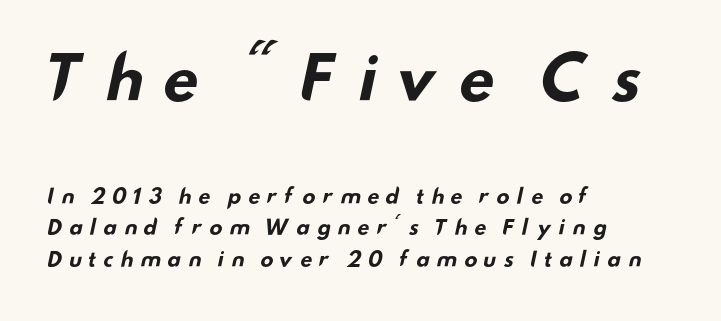
{"serif": "no", "bold": "yes", "weight": "bold", "width": "wide", "stroke_contrast": "low", "x_height": "small", "monospaced": "no", "underline": "no", "align": "left", "line_spacing": "normal", "line_spacing_ratio": 1.56, "letter_spacing": "wide", "letter_spacing_em": 0.29, "larger_block": "first", "size_ratio": 2.95, "glyph_px": 59}
